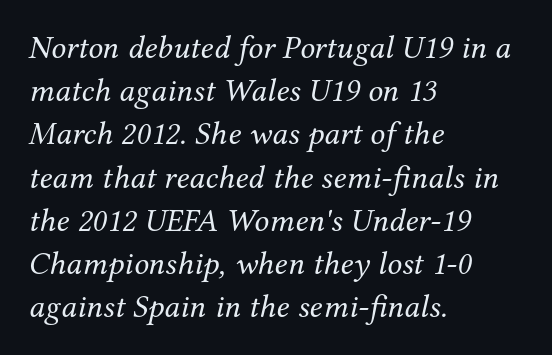
Q: Is the text bold? A: No.
Q: Is the text italic (slanted)? A: Yes, it leans right by about 12 degrees.
Q: Is the typeface a serif or a sans-serif typeface? A: Serif.
Q: Is the text underlined? A: No.
Q: How is the paragraph aligned? A: Left-aligned.
Q: Is the spacing between letters normal or unusually wide? A: Normal.
Q: Is the spacing between lines tight, normal or loose? A: Normal.
Q: Width (condensed, normal, or wide)? A: Normal.
Q: Stroke contrast? A: Medium.
Q: x-height? A: Medium.
Q: Monospaced? A: No.
